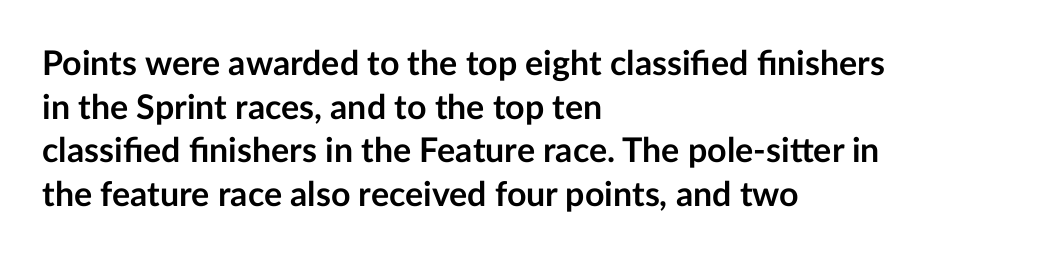
Q: Is the text bold? A: Yes.
Q: Is the text italic (slanted)? A: No, it is upright.
Q: Is the typeface a serif or a sans-serif typeface? A: Sans-serif.
Q: Is the text underlined? A: No.
Q: How is the paragraph aligned? A: Left-aligned.
Q: Is the spacing between letters normal or unusually wide? A: Normal.
Q: Is the spacing between lines tight, normal or loose? A: Normal.
Q: Width (condensed, normal, or wide)? A: Normal.
Q: Stroke contrast? A: Low.
Q: x-height? A: Medium.
Q: Monospaced? A: No.
